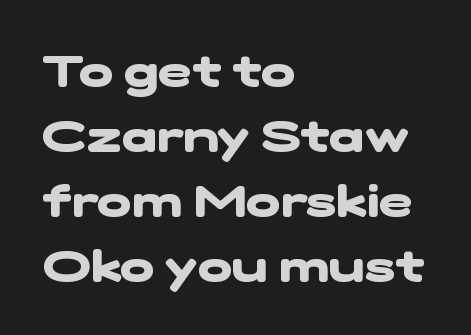
Strokes here are thick enough to call this a true bold. Unmarked baselines from the first word to the last. Inter-character spacing is left at the font's built-in metrics. Regarding serifs, this sample does without them. These lines are rendered in a variable-pitch font. Alignment: flush left.
